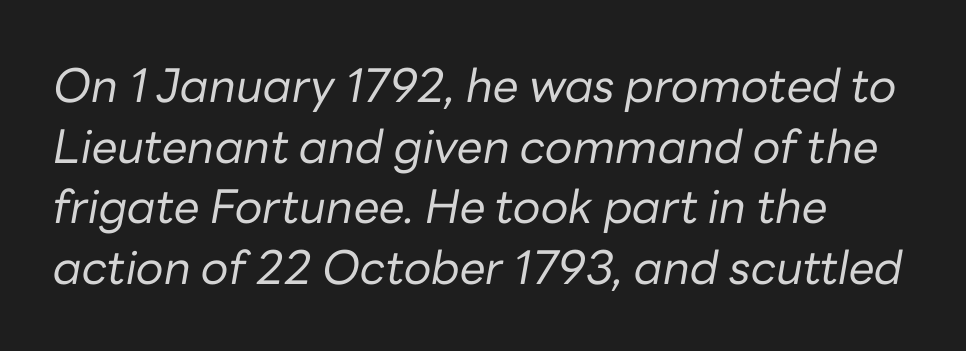
Q: Is the text bold? A: No.
Q: Is the text italic (slanted)? A: Yes, it leans right by about 10 degrees.
Q: Is the text underlined? A: No.
Q: Is the spacing between letters normal or unusually wide? A: Normal.
Q: Is the spacing between lines tight, normal or loose? A: Normal.
Q: Width (condensed, normal, or wide)? A: Normal.
Q: Stroke contrast? A: Low.
Q: x-height? A: Medium.
Q: Monospaced? A: No.
